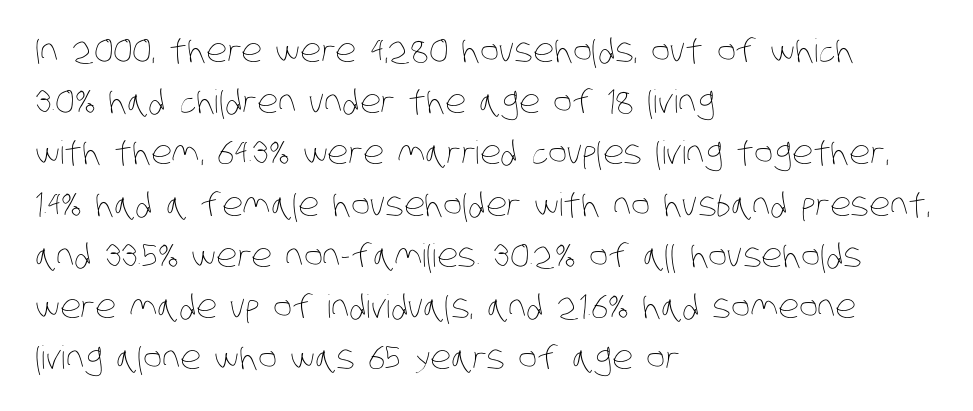
The image shows 32 px thin, condensed type; set left-aligned, normal line spacing (1.6x), normal letter spacing, not underlined; low stroke contrast and a large x-height.
